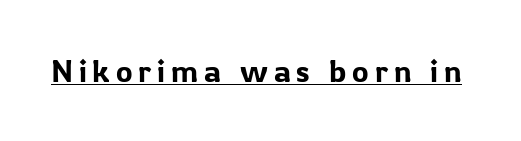
Q: Is the text italic (slanted)? A: No, it is upright.
Q: Is the typeface a serif or a sans-serif typeface? A: Sans-serif.
Q: Is the text underlined? A: Yes.
Q: Width (condensed, normal, or wide)? A: Normal.
Q: Stroke contrast? A: Low.
Q: x-height? A: Medium.
Q: Monospaced? A: No.
